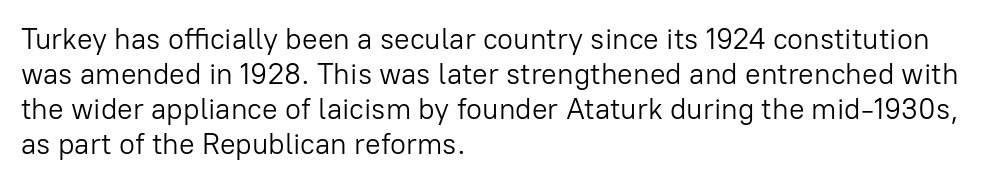
{"serif": "no", "italic": "no", "bold": "no", "weight": "light", "width": "normal", "stroke_contrast": "low", "x_height": "medium", "monospaced": "no", "underline": "no", "align": "left", "line_spacing_ratio": 1.21, "letter_spacing": "normal", "letter_spacing_em": 0.0, "glyph_px": 29}
